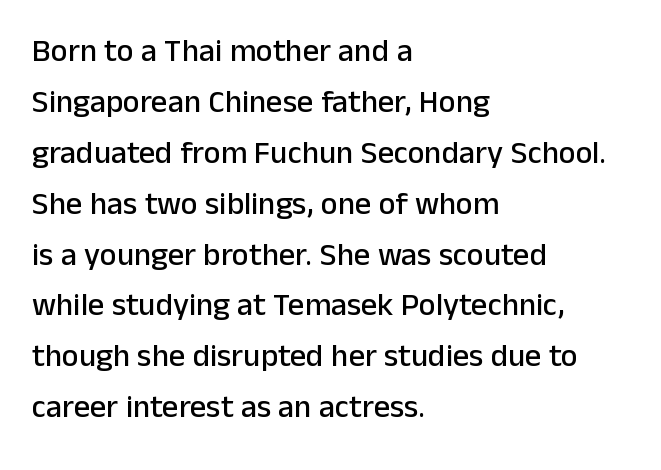
{"serif": "no", "italic": "no", "width": "normal", "stroke_contrast": "low", "x_height": "medium", "monospaced": "no", "underline": "no", "align": "left", "line_spacing": "normal", "line_spacing_ratio": 1.59, "letter_spacing": "normal", "letter_spacing_em": 0.0, "glyph_px": 32}
